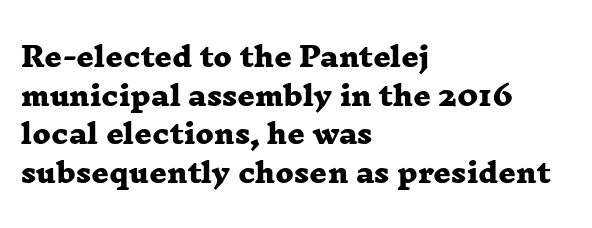
The image shows 27 px bold type; set left-aligned, normal line spacing (1.43x), normal letter spacing, not underlined.
